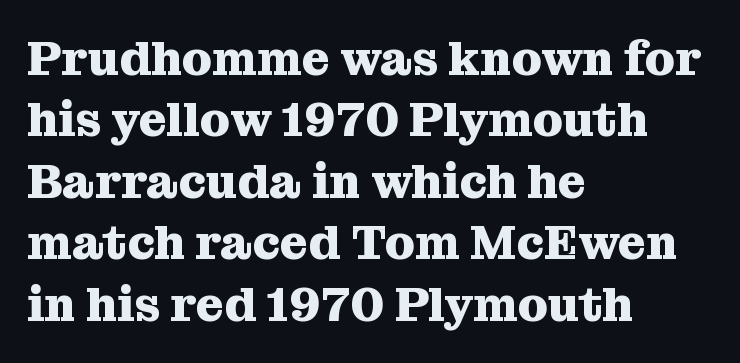
{"serif": "yes", "italic": "no", "bold": "yes", "weight": "heavy", "width": "normal", "stroke_contrast": "medium", "x_height": "medium", "monospaced": "no", "underline": "no", "align": "left", "line_spacing": "normal", "line_spacing_ratio": 1.28, "letter_spacing": "normal", "letter_spacing_em": 0.0, "glyph_px": 48}
